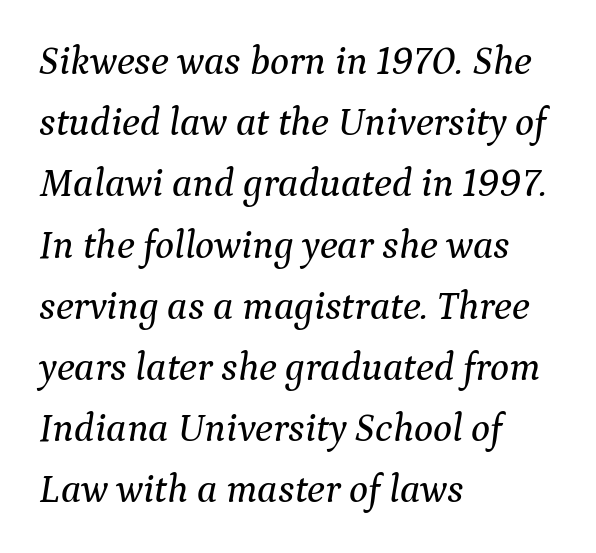
The image shows 40 px serif type, italic (leaning right); set left-aligned, normal line spacing (1.53x), normal letter spacing, not underlined; medium stroke contrast and a medium x-height.
